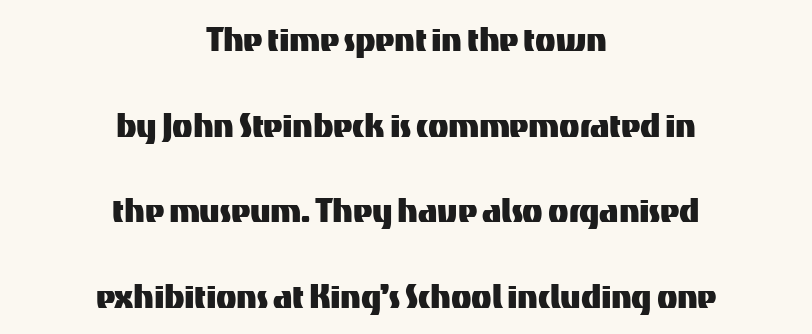
{"serif": "no", "italic": "no", "width": "normal", "stroke_contrast": "medium", "x_height": "medium", "monospaced": "no", "underline": "no", "align": "center", "line_spacing": "loose", "line_spacing_ratio": 2.04, "letter_spacing": "normal", "letter_spacing_em": 0.0, "glyph_px": 42}
